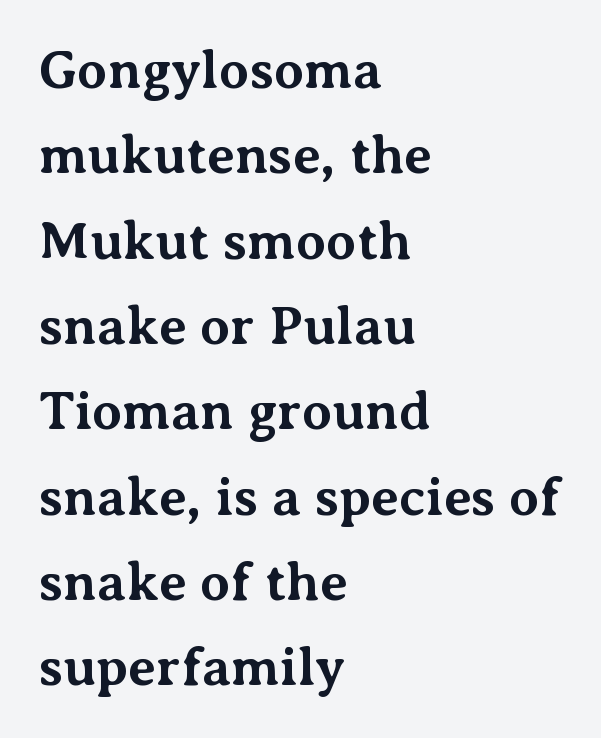
This is serif lettering, the kind often seen in printed books. Evenly set lines give the paragraph a standard silhouette. In terms of letterspacing, this is plain default setting. The words here are not underlined. All the whitespace from short lines collects on the right. Heft: maximum for text — a bold.
